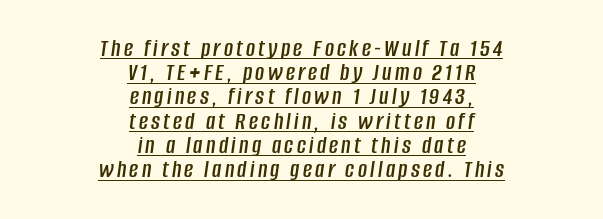
The image shows 25 px text type, italic (leaning right); set centered, tight line spacing (0.97x), underlined.
